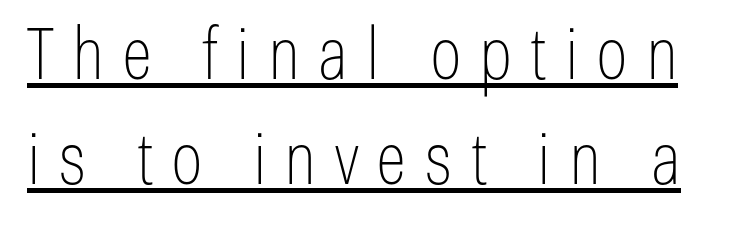
The image shows 72 px thin, condensed sans-serif type, upright; set normal line spacing (1.46x), unusually wide letter spacing (+0.25 em), underlined; low stroke contrast and a medium x-height.
